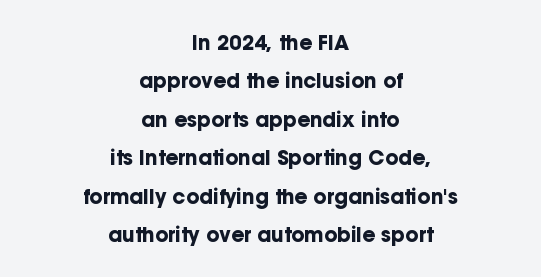
Just letters on the line, the space beneath them empty. These lines stack symmetrically, like a column narrowing and widening about its center. Students, this is bold: see how much ink each stroke carries. You can tell it's not italic because the verticals are truly vertical. Students, observe: this is what heavily led, spacious text looks like.
